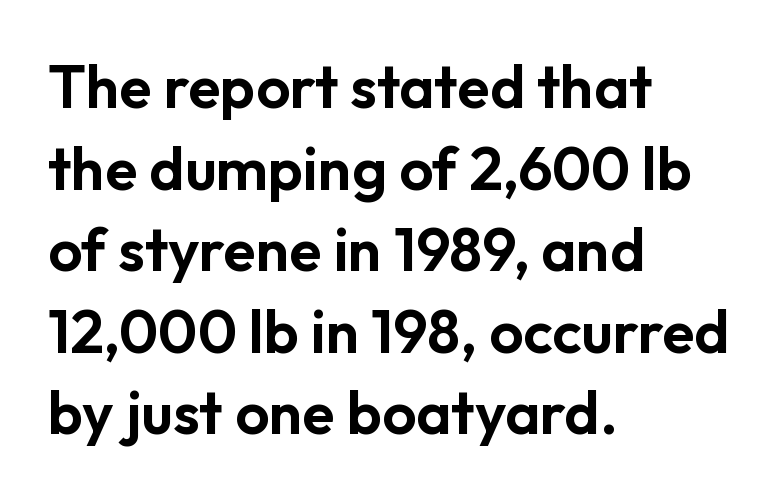
Words float on clear page, feet unadorned. The face used here is rendered with its standard letterfit. The letters stand upright; this is a roman face. You can tell from the bare stems that sans-serif type was used.
